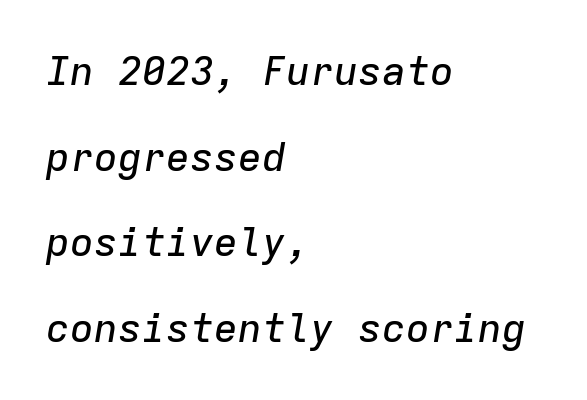
Q: Is the text italic (slanted)? A: Yes, it leans right by about 9 degrees.
Q: Is the text underlined? A: No.
Q: How is the paragraph aligned? A: Left-aligned.
Q: Is the spacing between letters normal or unusually wide? A: Normal.
Q: Is the spacing between lines tight, normal or loose? A: Loose.
Q: Width (condensed, normal, or wide)? A: Normal.
Q: Stroke contrast? A: Low.
Q: x-height? A: Medium.
Q: Monospaced? A: Yes.
